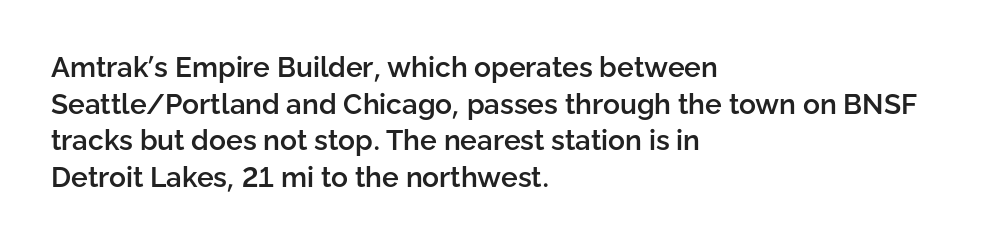
{"serif": "no", "italic": "no", "bold": "semi", "weight": "semibold", "width": "normal", "stroke_contrast": "low", "x_height": "medium", "monospaced": "no", "underline": "no", "align": "left", "line_spacing": "normal", "line_spacing_ratio": 1.31, "letter_spacing": "normal", "letter_spacing_em": 0.0, "glyph_px": 28}
